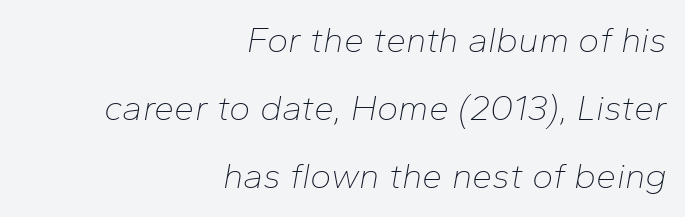
The image shows 36 px thin type, italic (leaning right); set right-aligned, line spacing 1.89x, normal letter spacing, not underlined; low stroke contrast and a medium x-height.
